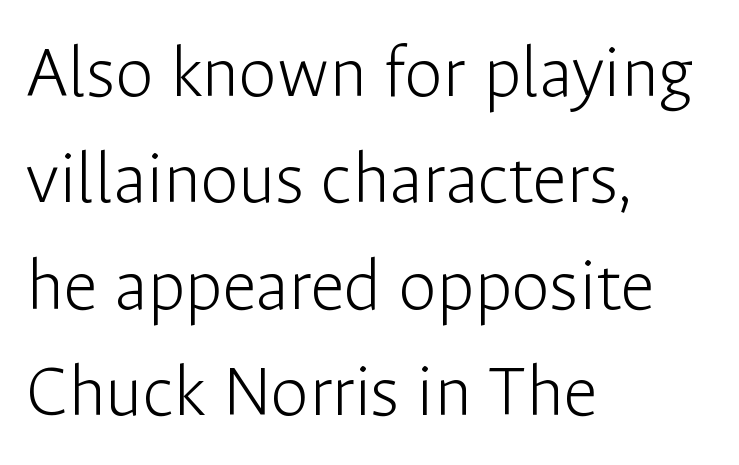
{"serif": "no", "italic": "no", "bold": "no", "weight": "light", "width": "normal", "stroke_contrast": "low", "x_height": "medium", "monospaced": "no", "underline": "no", "align": "left", "line_spacing": "normal", "line_spacing_ratio": 1.38, "letter_spacing": "normal", "letter_spacing_em": 0.0, "glyph_px": 77}
